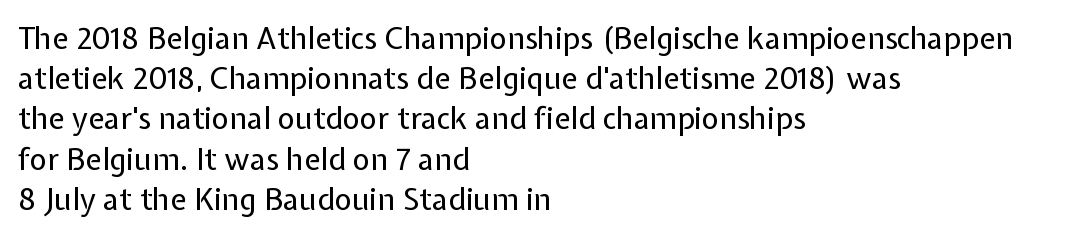
The image shows 30 px regular-weight sans-serif type, upright; set left-aligned, normal line spacing (1.34x), normal letter spacing, not underlined; low stroke contrast and a medium x-height.
